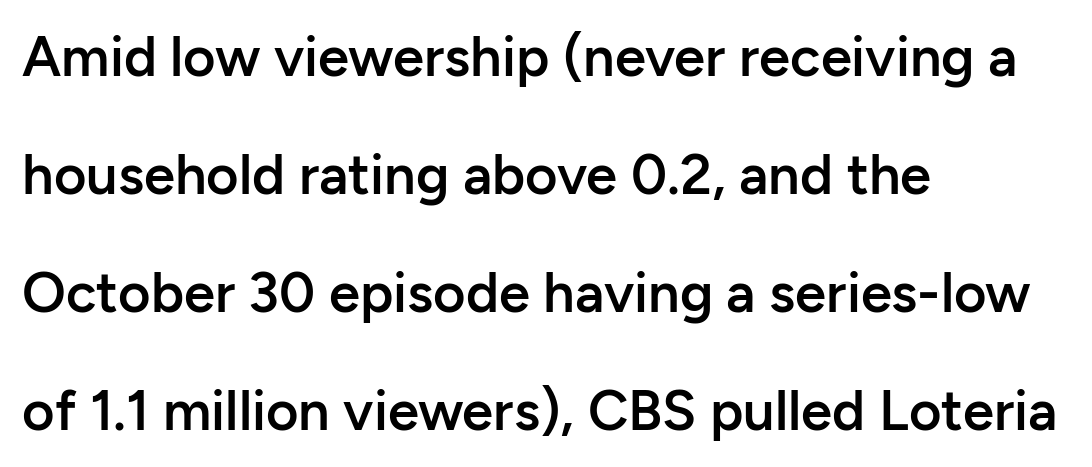
The strokes are fattened partway — semibold, not bold. Character widths vary here, with narrow letters taking less room than wide ones. Descenders are the only things crossing below the line. Style check: upright.
